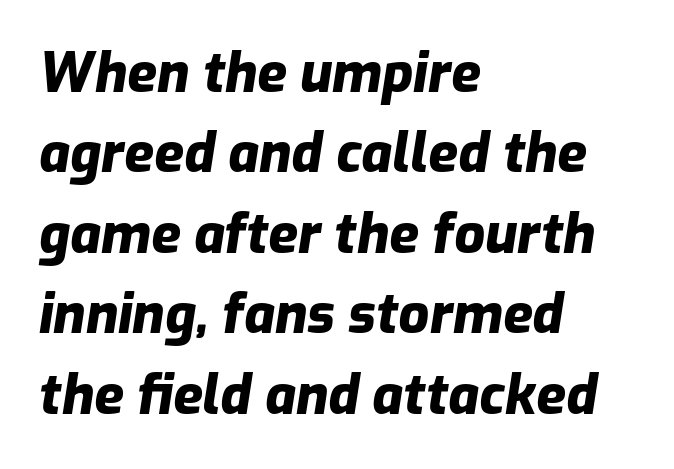
Rendered with sloped, italic letterforms. Here the glyphs are tracked normally, forming tight word shapes. In CSS terms this would be text-align: left. Interline gaps are of average width in this sample.
